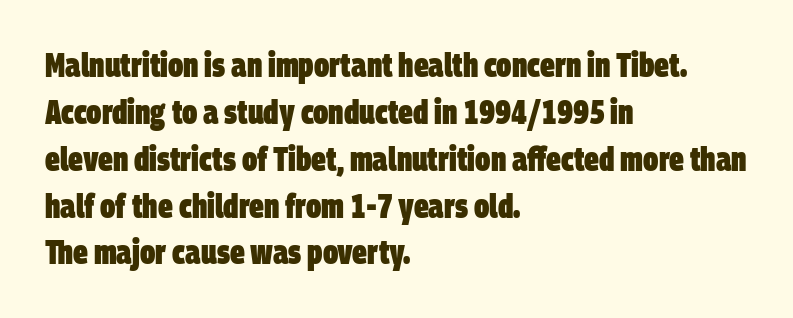
{"serif": "no", "bold": "yes", "weight": "heavy", "width": "condensed", "stroke_contrast": "low", "x_height": "large", "monospaced": "no", "underline": "no", "align": "left", "line_spacing": "normal", "line_spacing_ratio": 1.42, "letter_spacing": "normal", "letter_spacing_em": 0.0, "glyph_px": 33}
